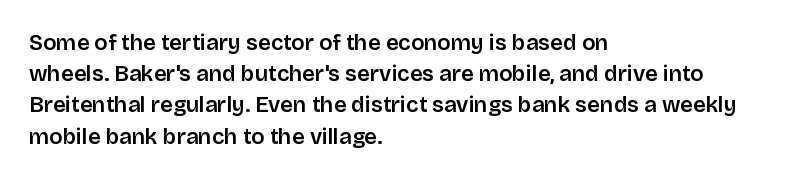
The image shows 22 px text type, upright; set left-aligned, normal line spacing (1.42x), normal letter spacing, not underlined.
